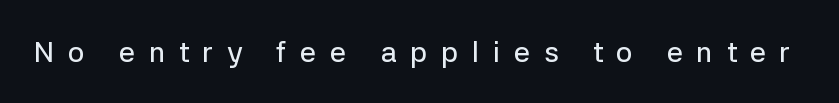
{"serif": "no", "italic": "no", "width": "normal", "stroke_contrast": "low", "x_height": "medium", "monospaced": "no", "underline": "no", "letter_spacing": "wide", "letter_spacing_em": 0.47, "glyph_px": 29}
